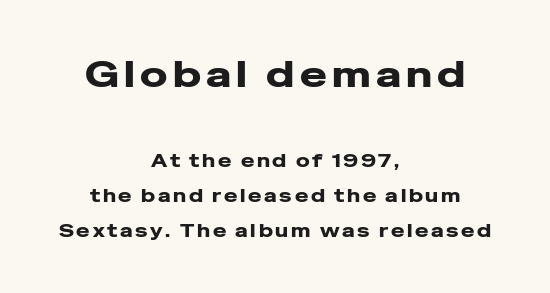
The image shows 36 px wide sans-serif type, upright; set centered, loose line spacing (1.93x), not underlined; the first (top) block is 2.0x larger; low stroke contrast and a medium x-height.
